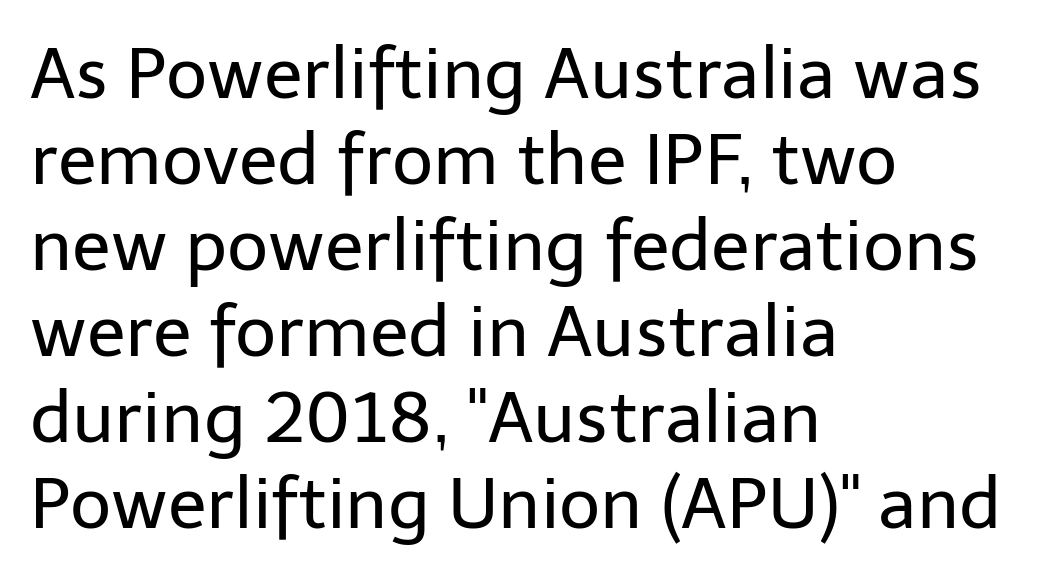
Character widths vary here, with narrow letters taking less room than wide ones. The text block is weighted toward the left margin, trailing off unevenly rightward. Notice how the stems are strictly vertical — no italics here. Each word holds together tightly as a unit, with standard inter-letter gaps. Quick note: underline off.
